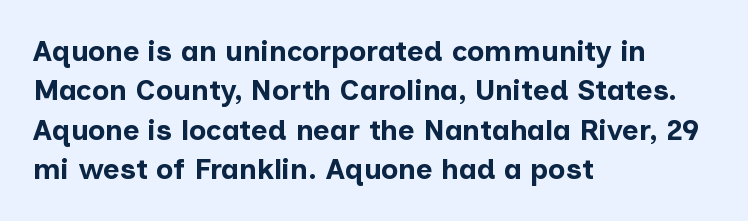
Ordinary non-slanted type is in use. A bare baseline throughout the passage. You could not count columns in this text — the font is proportionally spaced. The letters carry no serifs — their stems end cleanly without finishing strokes. Heavy, bold letterforms. Leading: standard.
